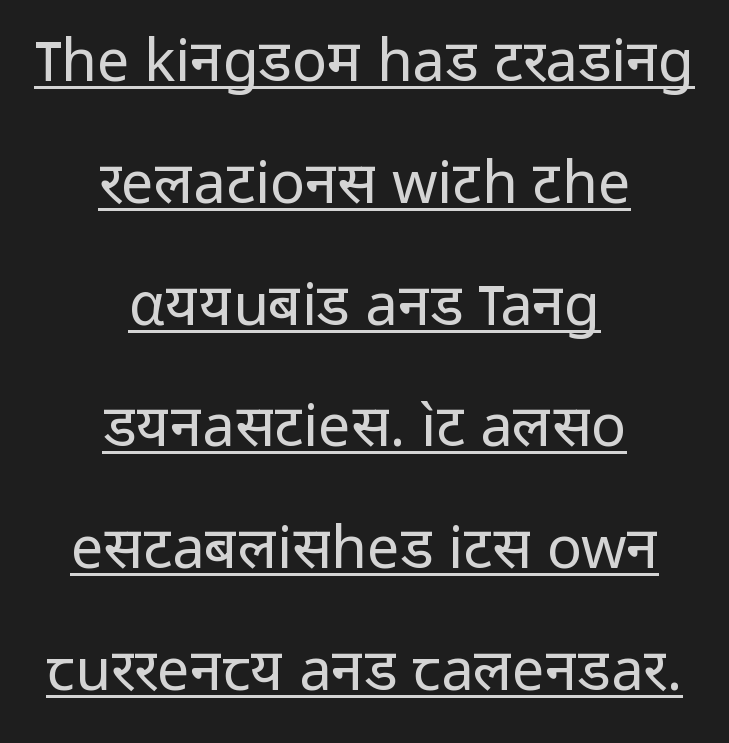
Inter-character spacing is left at the font's built-in metrics. You could fit nearly another row in the gap between these rows. Is this a fixed-width face? No — the glyphs have proportional, varying widths. Ascenders rise straight up at ninety degrees. The text block is weighted toward neither margin, spreading evenly from the middle. Underlining? Definitely there.
